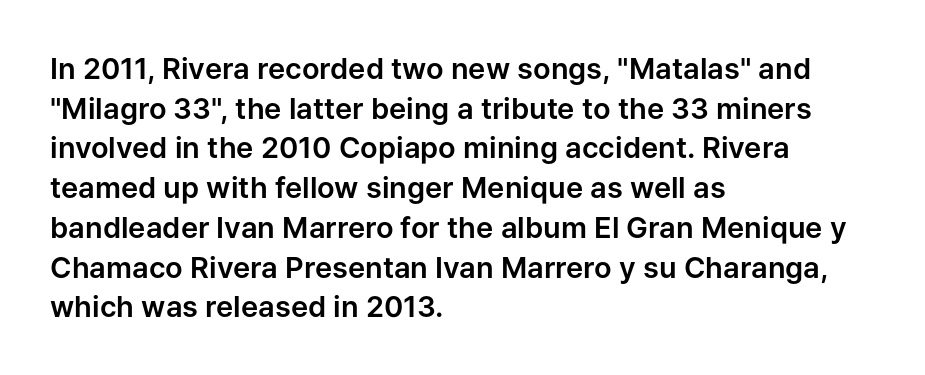
Rule under the text: the space is simply empty. Layout note: lines flush left. These lines were composed using upright roman letters. Do the characters align in a grid? No, the font is proportional. Note: no serifs on the glyphs.
